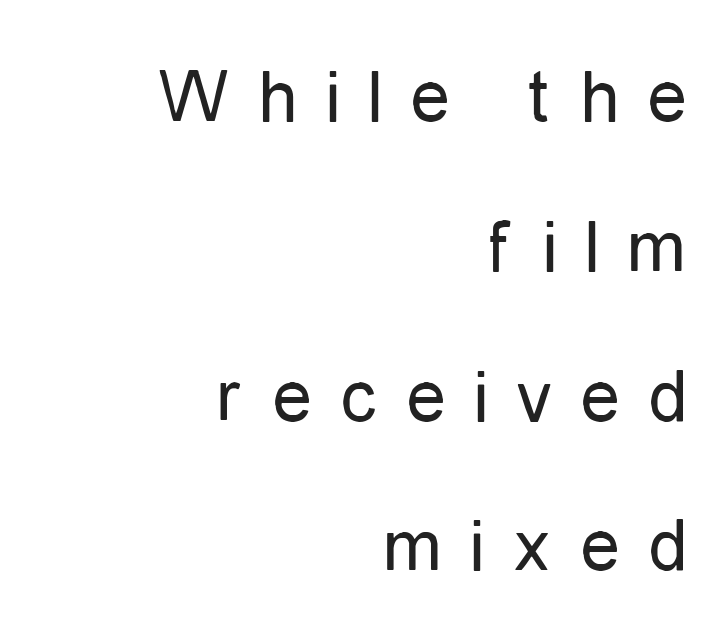
Q: Is the text bold? A: No.
Q: Is the text italic (slanted)? A: No, it is upright.
Q: Is the typeface a serif or a sans-serif typeface? A: Sans-serif.
Q: Is the text underlined? A: No.
Q: How is the paragraph aligned? A: Right-aligned.
Q: Is the spacing between letters normal or unusually wide? A: Unusually wide.
Q: Is the spacing between lines tight, normal or loose? A: Loose.
Q: Width (condensed, normal, or wide)? A: Condensed.
Q: Stroke contrast? A: Low.
Q: x-height? A: Medium.
Q: Monospaced? A: No.
